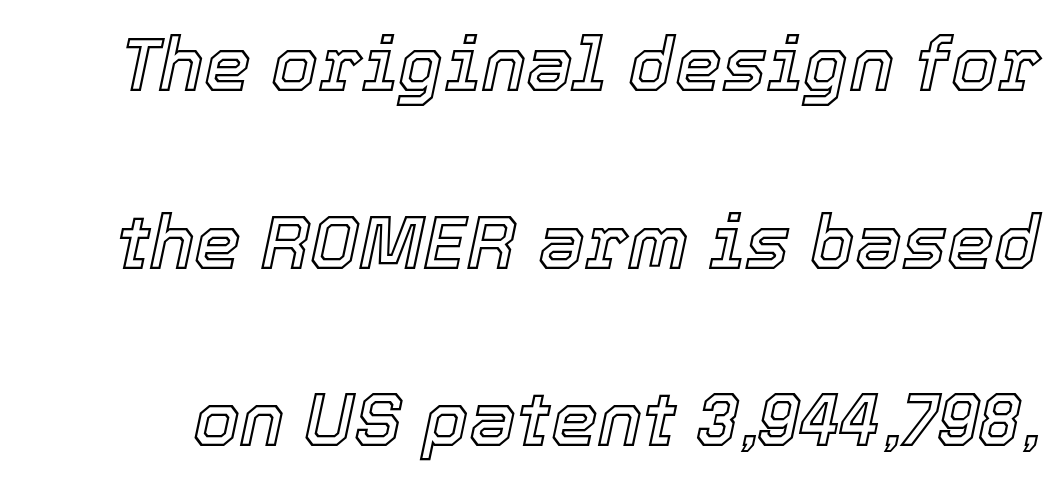
The image shows 75 px text type, italic (leaning right); set loose line spacing (2.37x), normal letter spacing, not underlined; a medium x-height.
